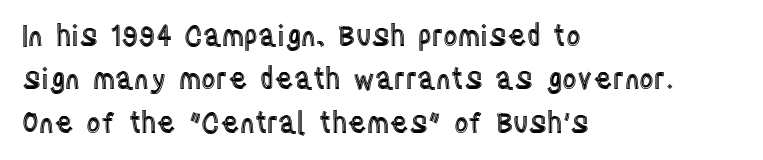
Casual observation: everything's shoved over to the left. Vertical spacing — default. Spacing between characters is what you'd get straight out of the box. No word sits above an underline. Varying glyph widths throughout — classic text-font behaviour. Tall strokes in this sample are plumb rather than angled.
